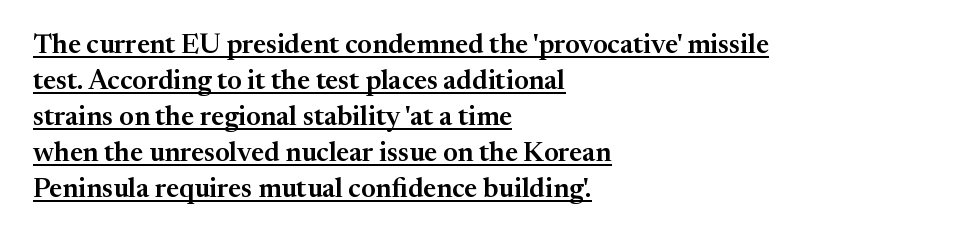
Q: Is the text italic (slanted)? A: No, it is upright.
Q: Is the text underlined? A: Yes.
Q: How is the paragraph aligned? A: Left-aligned.
Q: Is the spacing between letters normal or unusually wide? A: Normal.
Q: Is the spacing between lines tight, normal or loose? A: Normal.
